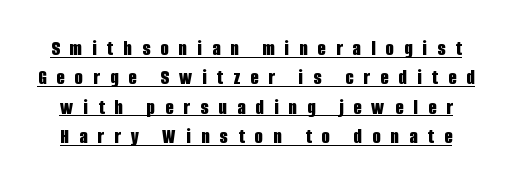
The image shows 21 px bold type, upright; set normal line spacing (1.4x), unusually wide letter spacing (+0.49 em), underlined.
